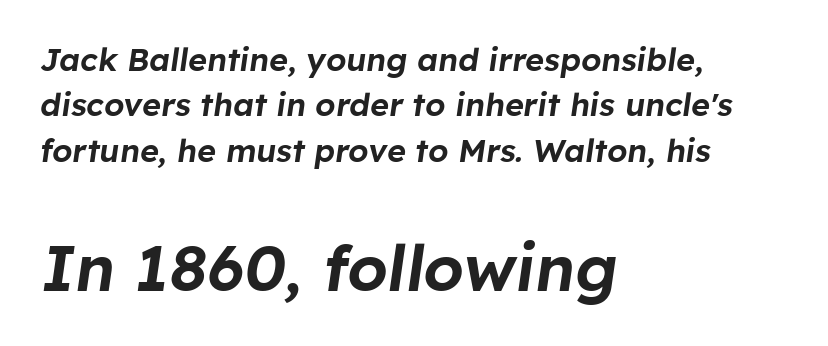
Q: Is the text italic (slanted)? A: Yes, it leans right by about 8 degrees.
Q: Is the text underlined? A: No.
Q: How is the paragraph aligned? A: Left-aligned.
Q: Is the spacing between letters normal or unusually wide? A: Normal.
Q: Is the spacing between lines tight, normal or loose? A: Normal.
Q: Which block of text is set in a larger size, the first (top) or the second (bottom)? A: The second (bottom) one.
Q: Width (condensed, normal, or wide)? A: Normal.
Q: Stroke contrast? A: Low.
Q: x-height? A: Medium.
Q: Monospaced? A: No.
